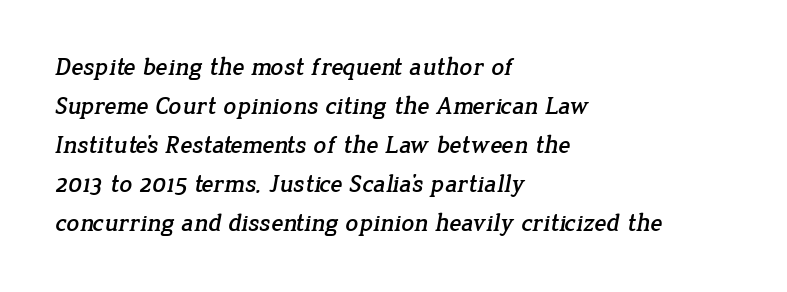
Nothing unusual about the tracking: characters are spaced as the font intends. The leading is moderate, giving the passage an even texture. Letters rest on an invisible, unmarked baseline. Leftover space on each line is placed entirely after the last word.
